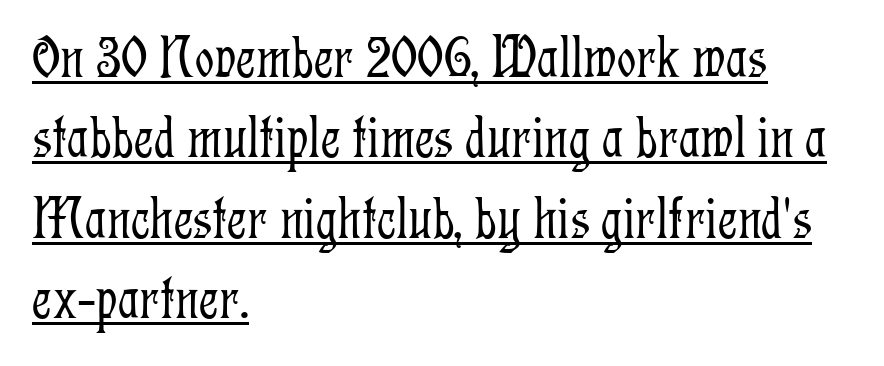
The font family rendered here belongs to the serif group. The rendering keeps characters at their native spacing. Vertically, the passage feels balanced, rows spaced as you'd expect. It's the straight-up-and-down kind of type. Each line starts at the same left margin while the right side varies.
